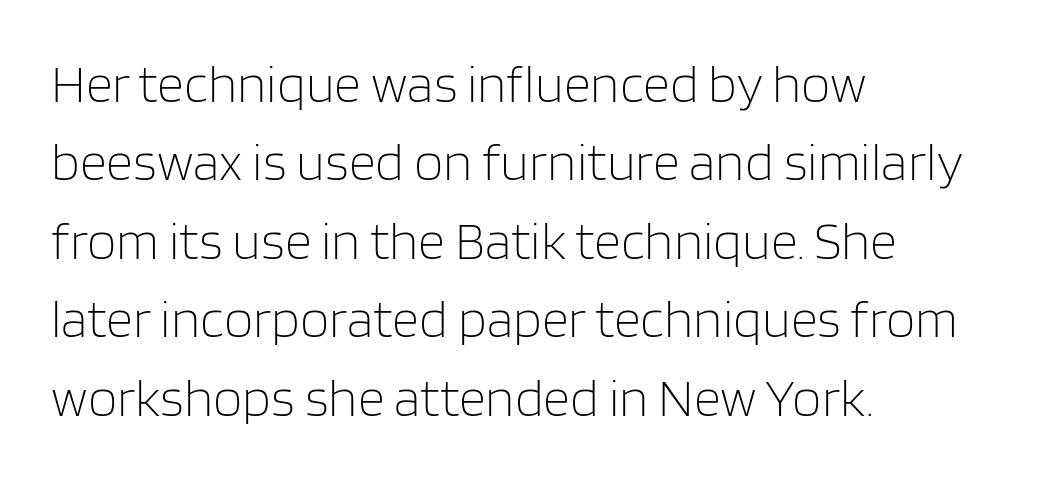
The passage shown is not underscored anywhere. Observe the ordinary spacing: letters are neighbours, not strangers. Horizontally, the lines are justified to the leading edge only. The axis of the letterforms is exactly vertical. These lines are rendered in a variable-pitch font.
